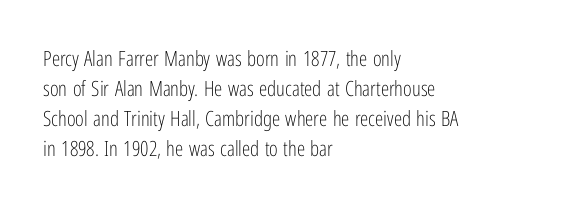
Compared with typical body copy, the letter spacing here is the same. The text block is weighted toward the left margin, trailing off unevenly rightward. The foot of each line stays bare and open. Evenly set lines give the paragraph a standard silhouette. Stroke thickness stays within the range of a standard reading face or lighter.
